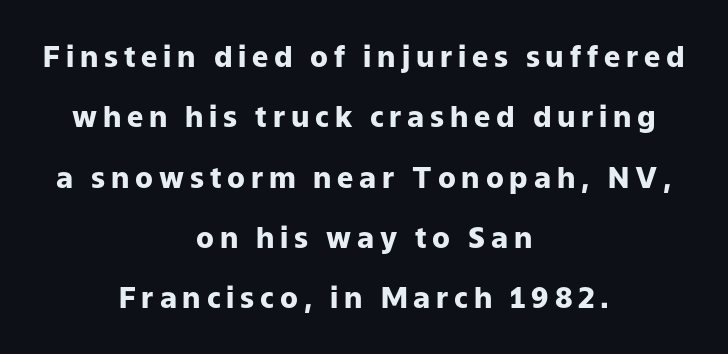
The image shows 29 px heavy sans-serif type, upright; set centered, loose line spacing (2.08x), unusually wide letter spacing (+0.2 em), not underlined; low stroke contrast and a medium x-height.
